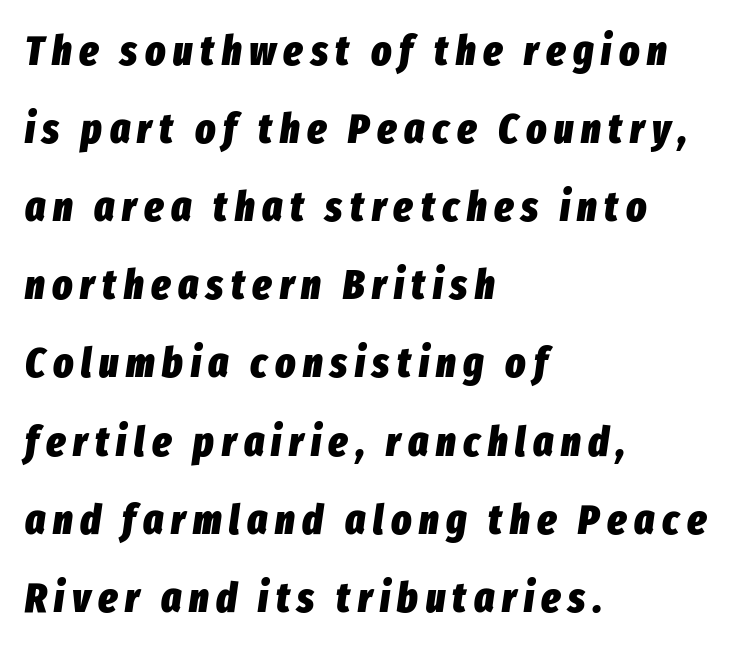
Q: Is the text bold? A: Yes.
Q: Is the text italic (slanted)? A: Yes, it leans right by about 8 degrees.
Q: Is the text underlined? A: No.
Q: How is the paragraph aligned? A: Left-aligned.
Q: Width (condensed, normal, or wide)? A: Condensed.
Q: Stroke contrast? A: Low.
Q: x-height? A: Medium.
Q: Monospaced? A: No.
